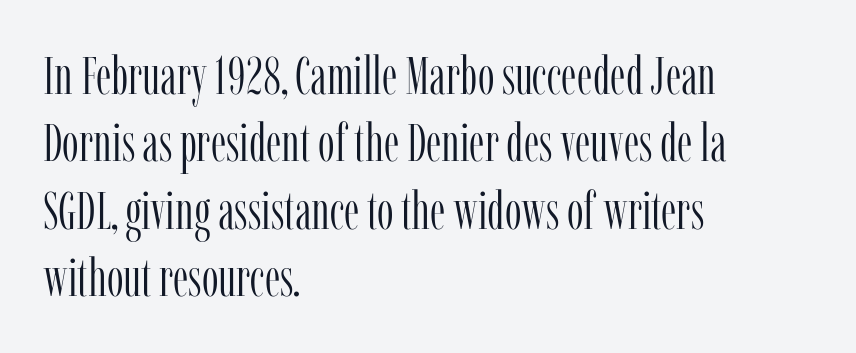
Q: Is the text bold? A: No.
Q: Is the text italic (slanted)? A: No, it is upright.
Q: Is the typeface a serif or a sans-serif typeface? A: Serif.
Q: Is the text underlined? A: No.
Q: How is the paragraph aligned? A: Left-aligned.
Q: Is the spacing between letters normal or unusually wide? A: Normal.
Q: Is the spacing between lines tight, normal or loose? A: Normal.
Q: Width (condensed, normal, or wide)? A: Condensed.
Q: Stroke contrast? A: Low.
Q: x-height? A: Medium.
Q: Monospaced? A: No.
